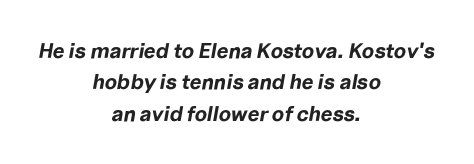
Q: Is the text bold? A: Yes.
Q: Is the text italic (slanted)? A: Yes, it leans right by about 10 degrees.
Q: Is the text underlined? A: No.
Q: How is the paragraph aligned? A: Centered.
Q: Is the spacing between letters normal or unusually wide? A: Normal.
Q: Is the spacing between lines tight, normal or loose? A: Normal.
